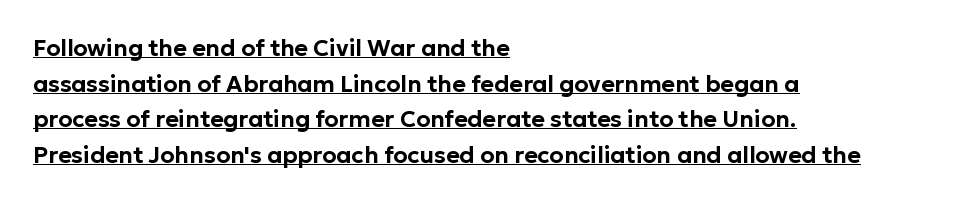
{"italic": "no", "underline": "yes", "align": "left", "line_spacing": "normal", "line_spacing_ratio": 1.55, "letter_spacing": "normal", "letter_spacing_em": 0.0, "glyph_px": 23}
